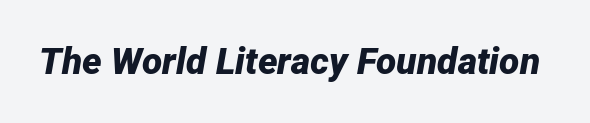
The image shows 37 px bold type, italic (leaning right); set normal letter spacing, not underlined; low stroke contrast and a medium x-height.
